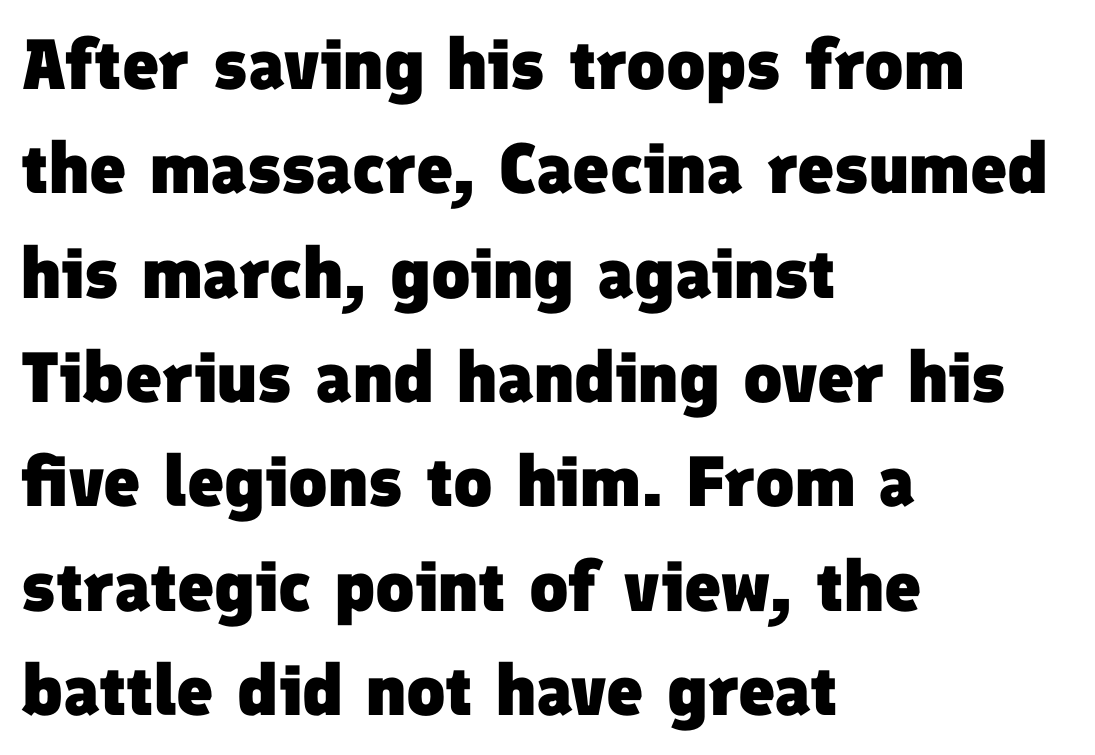
The image shows 71 px heavy sans-serif type; set left-aligned, normal line spacing (1.47x), normal letter spacing, not underlined; low stroke contrast and a medium x-height.
